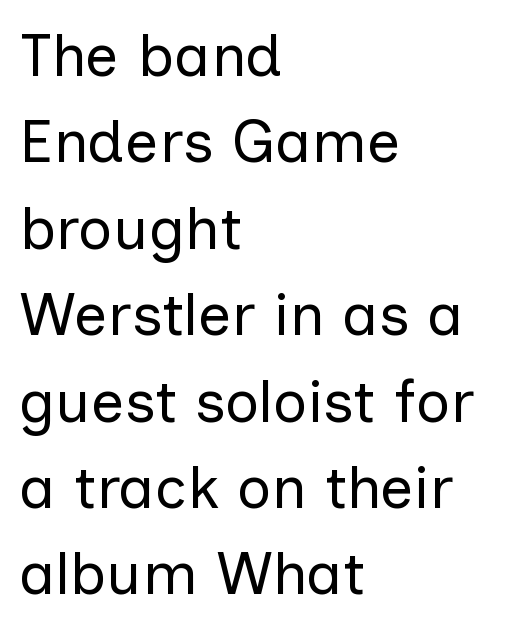
The image shows 60 px regular-weight sans-serif type, upright; set left-aligned, normal line spacing (1.44x), normal letter spacing, not underlined; low stroke contrast and a medium x-height.
